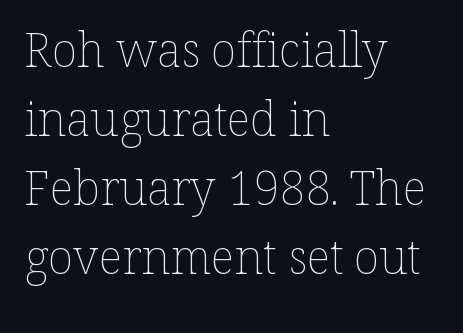
The image shows 47 px thin type, upright; set left-aligned, normal line spacing (1.47x), normal letter spacing, not underlined; low stroke contrast and a medium x-height.
